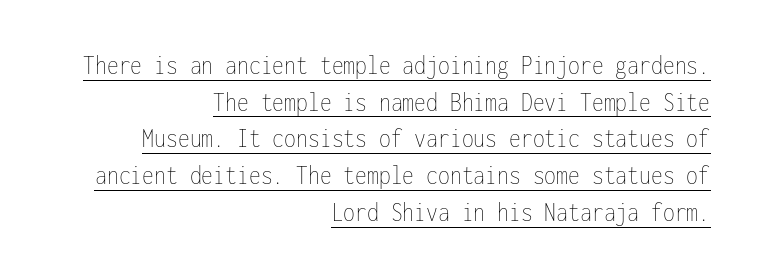
{"italic": "no", "bold": "no", "underline": "yes", "align": "right", "line_spacing": "normal", "line_spacing_ratio": 1.36, "letter_spacing": "normal", "letter_spacing_em": 0.0, "glyph_px": 27}
